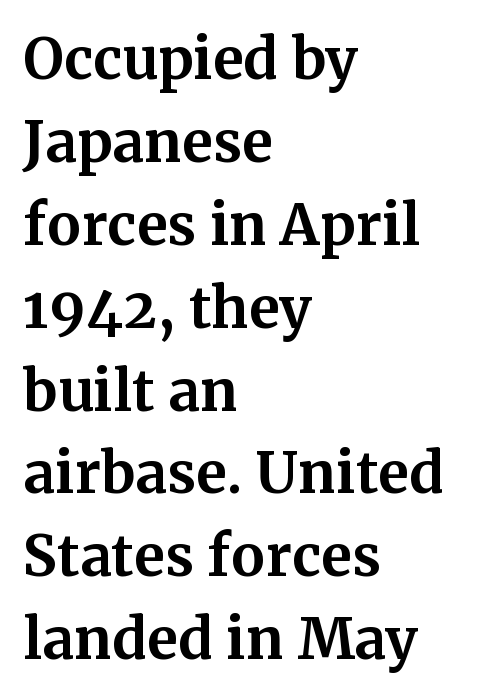
Observe the serifs anchoring each vertical stroke in this sample. Regular leading. Heavy-handed strokes throughout: this text is bold. The typography opts for an upright posture over an oblique one. Line beginnings align vertically; line endings do not.
